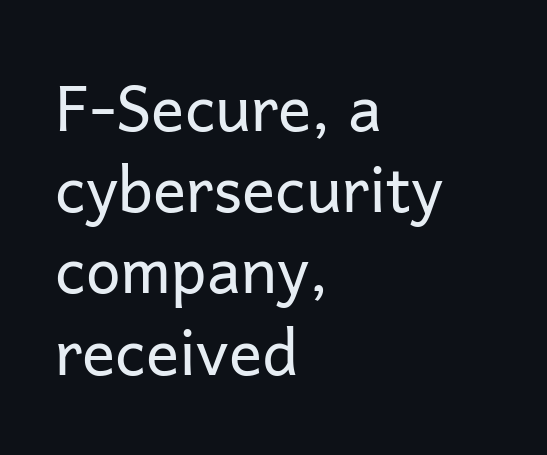
{"serif": "no", "italic": "no", "bold": "no", "weight": "regular", "width": "normal", "stroke_contrast": "low", "x_height": "medium", "monospaced": "no", "underline": "no", "align": "left", "line_spacing": "normal", "line_spacing_ratio": 1.31, "letter_spacing": "normal", "letter_spacing_em": 0.0, "glyph_px": 62}
